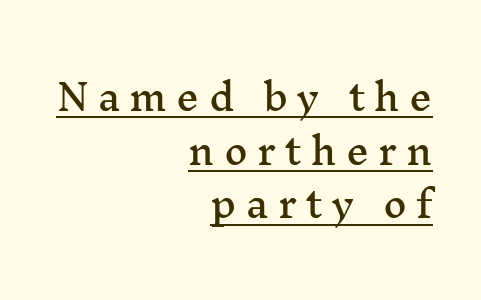
The image shows 36 px wide serif type, upright; set right-aligned, normal line spacing (1.49x), unusually wide letter spacing (+0.26 em), underlined; medium stroke contrast and a medium x-height.
